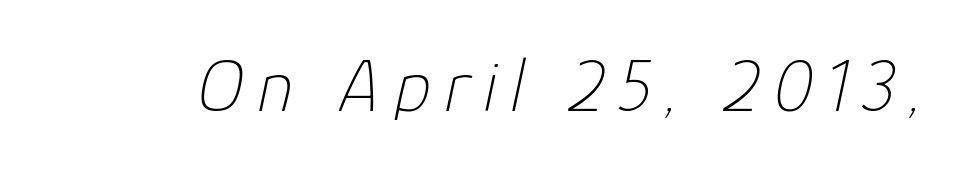
The image shows 75 px thin type, italic (leaning right); set not underlined; low stroke contrast and a medium x-height.
